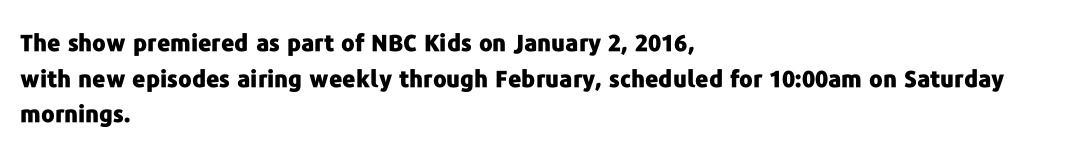
Is the block centered? No — it sits flush against the left margin. A full-strength bold gives these letters their thick strokes. The zone under the glyphs is completely vacant. This sample uses an upright cut, with every glyph sitting square on the baseline. The passage shown has conventional tracking throughout. The line-height multiplier appears to be the usual default.
